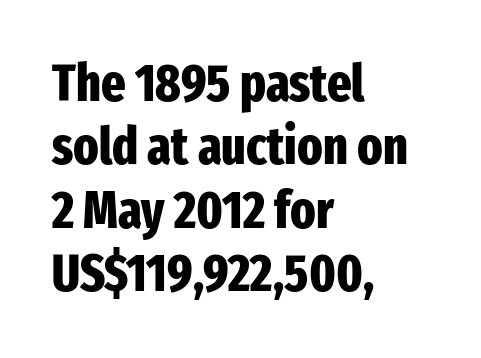
{"serif": "no", "italic": "no", "bold": "yes", "weight": "heavy", "width": "condensed", "stroke_contrast": "low", "x_height": "medium", "monospaced": "no", "underline": "no", "align": "left", "line_spacing_ratio": 1.22, "letter_spacing": "normal", "letter_spacing_em": 0.0, "glyph_px": 52}
